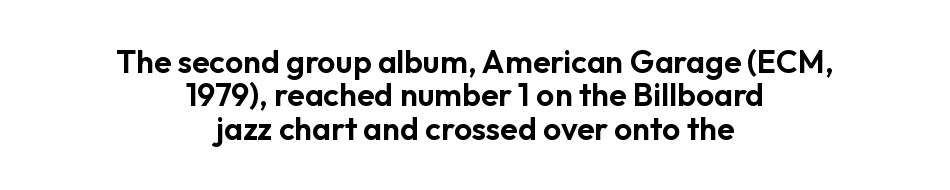
You could barely slide anything between these rows. The typeface chosen for these lines omits serifs. Each letter keeps its own natural width here, so spacing adapts to shape. The letters sit at their default tracking, neither squeezed nor spread.
